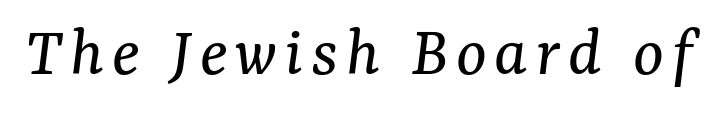
The image shows 72 px regular-weight serif type, italic (leaning right); set not underlined; medium stroke contrast and a medium x-height.
